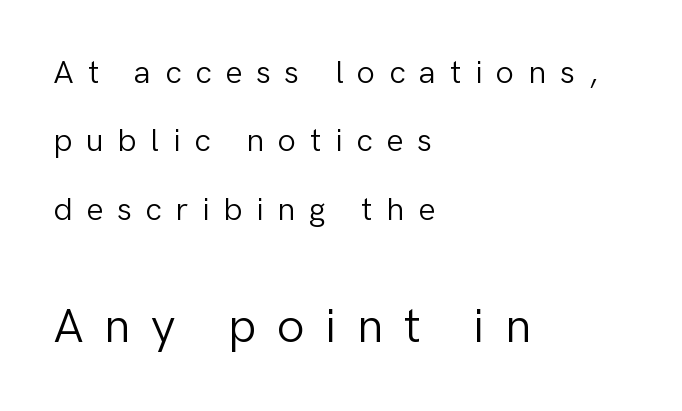
The image shows 49 px light sans-serif type, upright; set left-aligned, loose line spacing (2.07x), unusually wide letter spacing (+0.41 em), not underlined; the second (bottom) block is 1.48x larger; low stroke contrast and a medium x-height.
